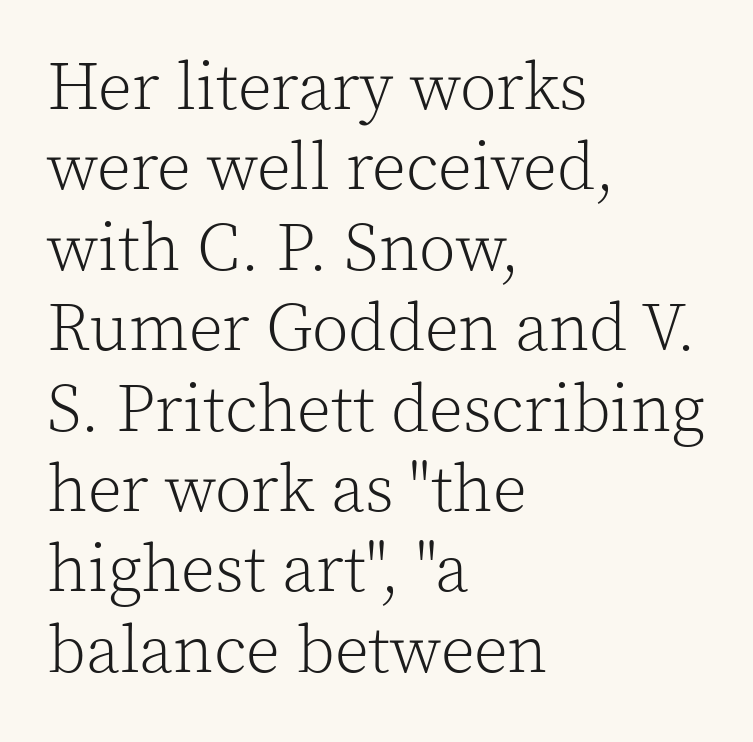
Q: Is the text bold? A: No.
Q: Is the text italic (slanted)? A: No, it is upright.
Q: Is the typeface a serif or a sans-serif typeface? A: Serif.
Q: Is the text underlined? A: No.
Q: How is the paragraph aligned? A: Left-aligned.
Q: Is the spacing between letters normal or unusually wide? A: Normal.
Q: Width (condensed, normal, or wide)? A: Normal.
Q: x-height? A: Medium.
Q: Monospaced? A: No.
